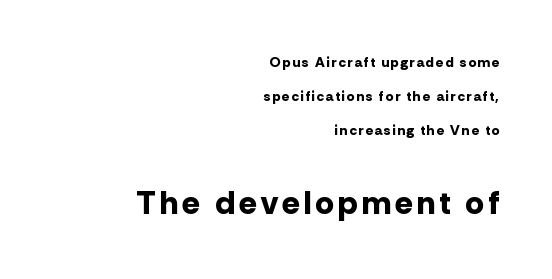
The image shows 33 px bold sans-serif type, upright; set right-aligned, loose line spacing (2.43x), not underlined; the second (bottom) block is 2.36x larger; low stroke contrast and a medium x-height.
